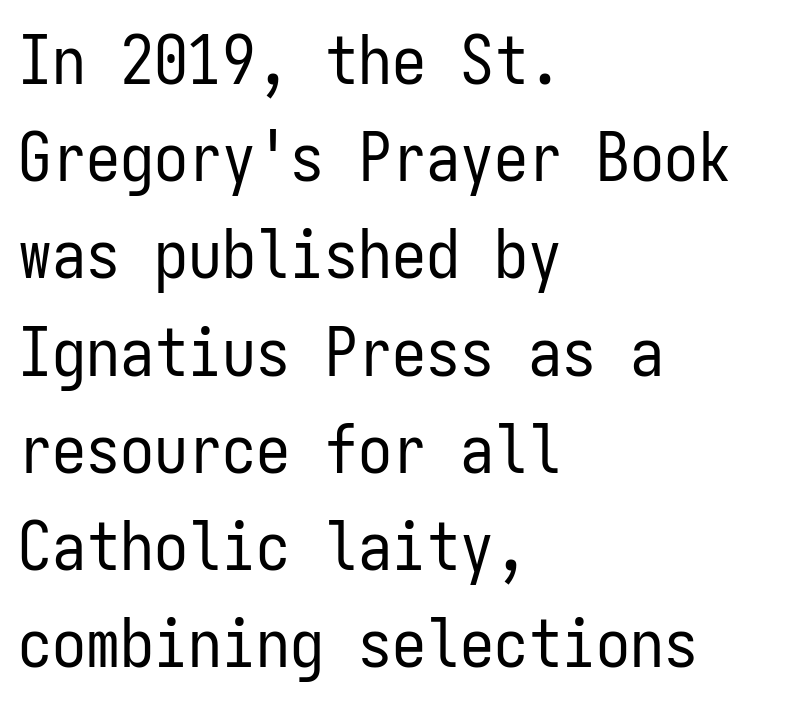
Q: Is the text bold? A: No.
Q: Is the text italic (slanted)? A: No, it is upright.
Q: Is the typeface a serif or a sans-serif typeface? A: Sans-serif.
Q: Is the text underlined? A: No.
Q: How is the paragraph aligned? A: Left-aligned.
Q: Is the spacing between letters normal or unusually wide? A: Normal.
Q: Is the spacing between lines tight, normal or loose? A: Normal.
Q: Width (condensed, normal, or wide)? A: Condensed.
Q: Stroke contrast? A: Low.
Q: x-height? A: Medium.
Q: Monospaced? A: Yes.
